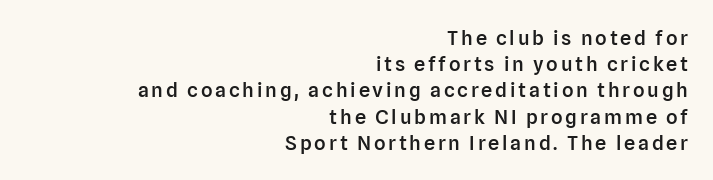
Moderately thickened strokes mark this as semibold type. Underline: absent. The designer left line spacing at the default. The typography opts for an upright posture over an oblique one. The compositor pushed each line to the right boundary.
